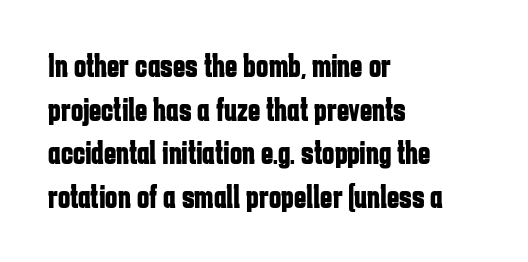
{"serif": "no", "italic": "no", "bold": "yes", "weight": "bold", "width": "condensed", "stroke_contrast": "low", "x_height": "medium", "monospaced": "no", "underline": "no", "align": "left", "line_spacing": "normal", "line_spacing_ratio": 1.32, "letter_spacing": "normal", "letter_spacing_em": 0.0, "glyph_px": 33}
